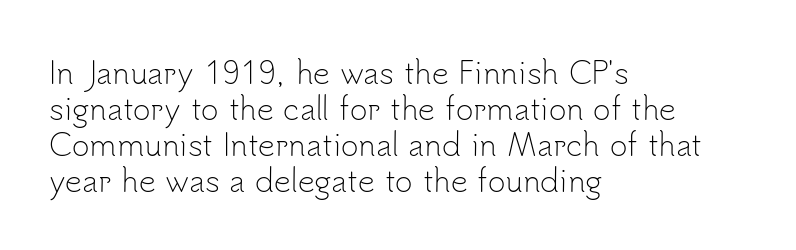
{"serif": "no", "italic": "no", "bold": "no", "weight": "light", "width": "normal", "stroke_contrast": "low", "x_height": "small", "monospaced": "no", "underline": "no", "align": "left", "line_spacing_ratio": 1.2, "letter_spacing": "normal", "letter_spacing_em": 0.0, "glyph_px": 30}
